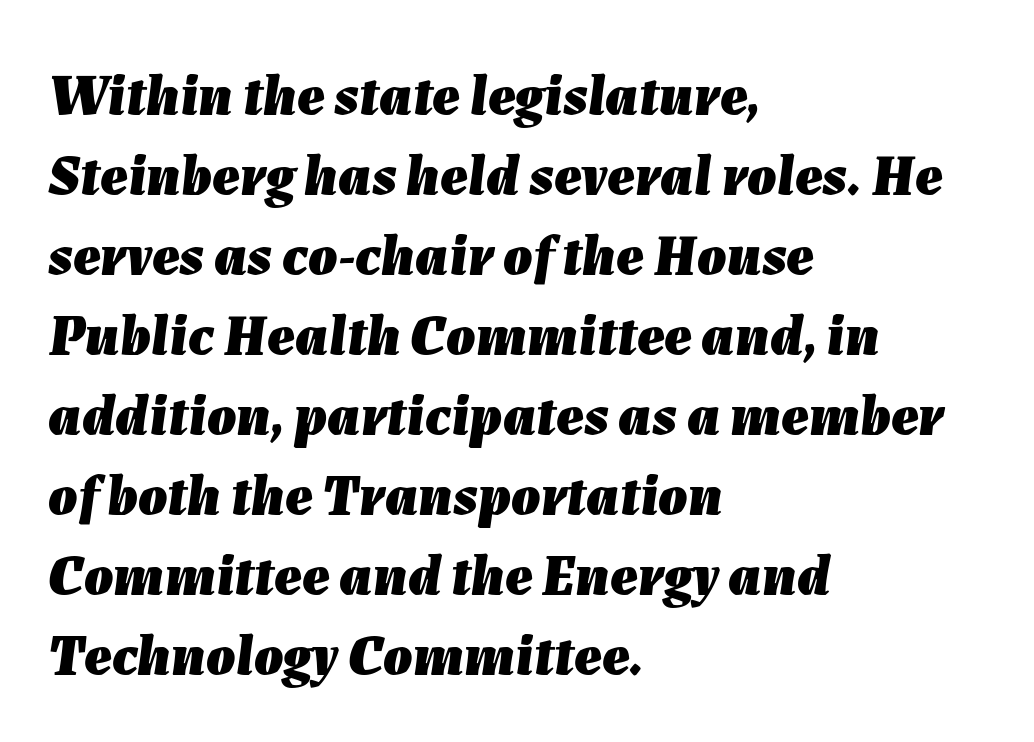
The image shows 58 px heavy type, italic (leaning right); set left-aligned, normal line spacing (1.38x), normal letter spacing, not underlined; low stroke contrast and a medium x-height.
